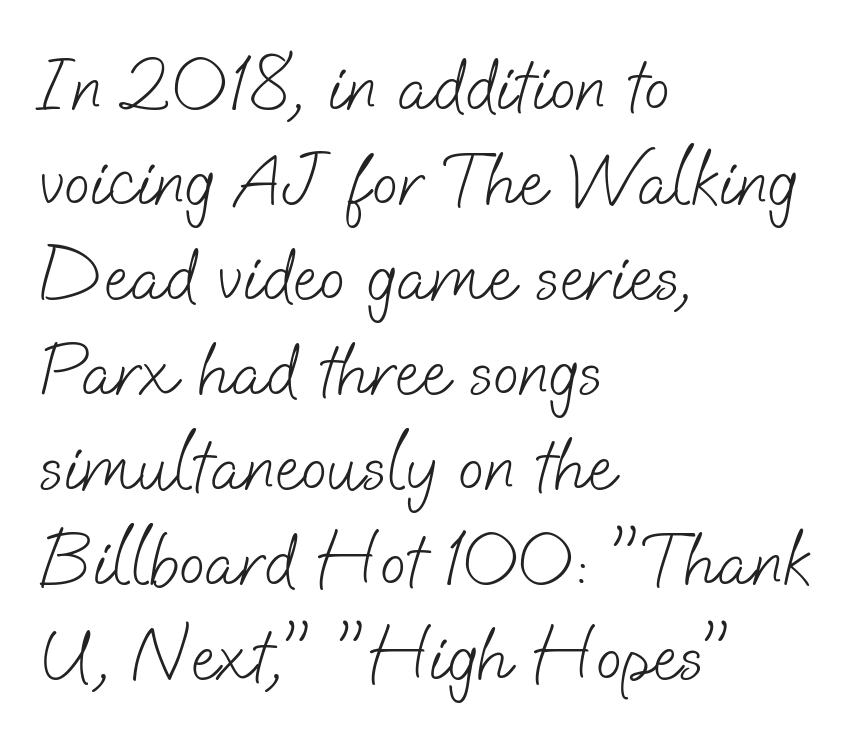
Q: Is the text bold? A: No.
Q: Is the typeface a serif or a sans-serif typeface? A: Sans-serif.
Q: Is the text underlined? A: No.
Q: How is the paragraph aligned? A: Left-aligned.
Q: Is the spacing between letters normal or unusually wide? A: Normal.
Q: Is the spacing between lines tight, normal or loose? A: Normal.
Q: Width (condensed, normal, or wide)? A: Normal.
Q: Stroke contrast? A: Low.
Q: x-height? A: Small.
Q: Monospaced? A: No.
